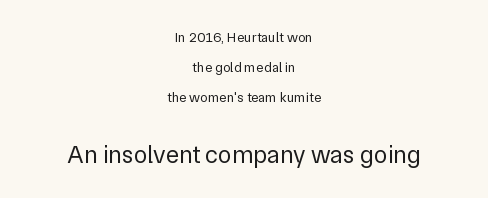
{"italic": "no", "bold": "no", "underline": "no", "align": "center", "line_spacing": "loose", "line_spacing_ratio": 2.16, "letter_spacing": "normal", "letter_spacing_em": 0.0, "larger_block": "second", "size_ratio": 1.79, "glyph_px": 25}
